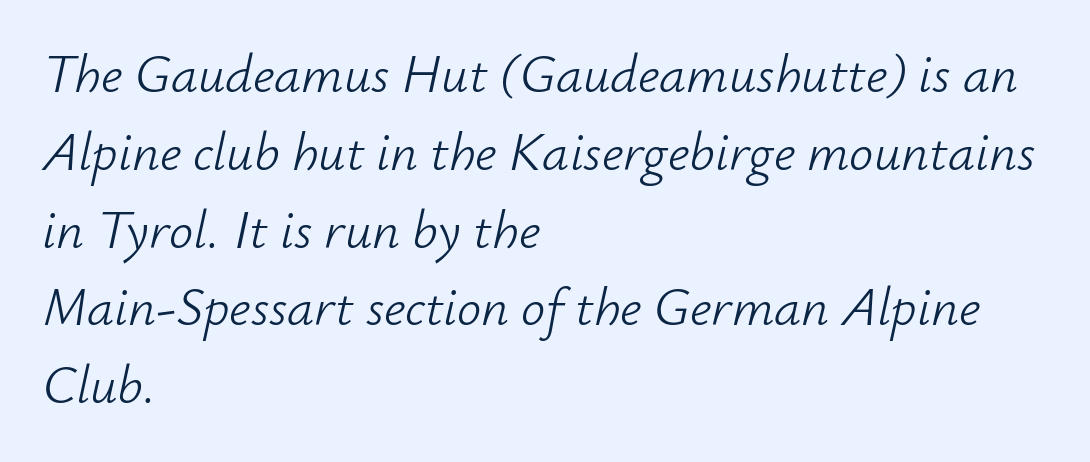
Q: Is the text bold? A: No.
Q: Is the text italic (slanted)? A: Yes, it leans right by about 12 degrees.
Q: Is the text underlined? A: No.
Q: How is the paragraph aligned? A: Left-aligned.
Q: Is the spacing between letters normal or unusually wide? A: Normal.
Q: Is the spacing between lines tight, normal or loose? A: Normal.
Q: Width (condensed, normal, or wide)? A: Normal.
Q: Stroke contrast? A: Low.
Q: x-height? A: Small.
Q: Monospaced? A: No.
